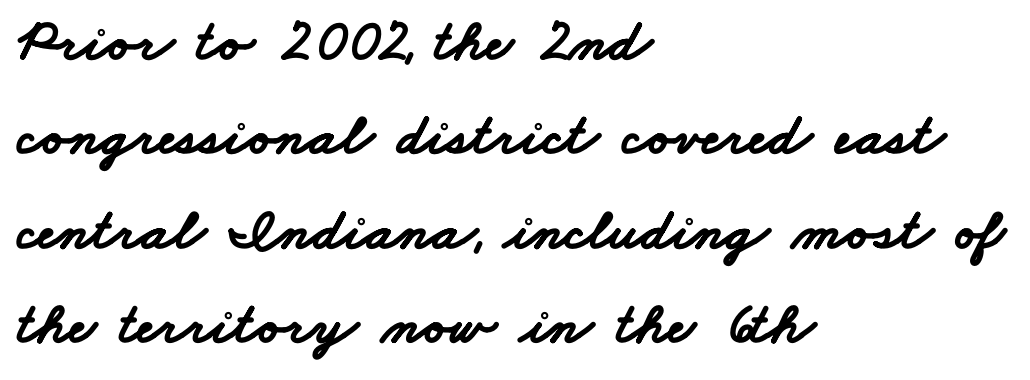
Q: Is the text bold? A: Yes.
Q: Is the typeface a serif or a sans-serif typeface? A: Sans-serif.
Q: Is the text underlined? A: No.
Q: How is the paragraph aligned? A: Left-aligned.
Q: Is the spacing between letters normal or unusually wide? A: Normal.
Q: Is the spacing between lines tight, normal or loose? A: Normal.
Q: Width (condensed, normal, or wide)? A: Wide.
Q: Stroke contrast? A: Low.
Q: x-height? A: Small.
Q: Monospaced? A: No.
